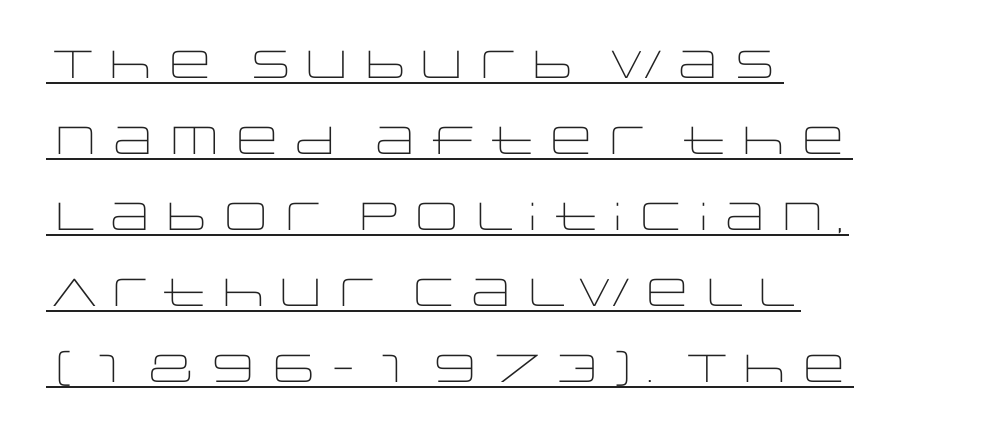
The image shows 39 px light, wide sans-serif type, upright; set left-aligned, loose line spacing (1.95x), normal letter spacing, underlined; low stroke contrast and a large x-height.
